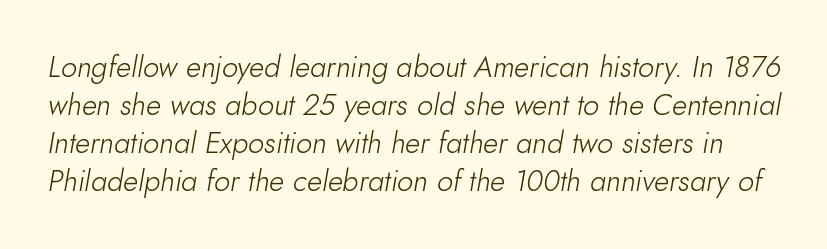
The face looks like a standard text weight, possibly lighter. These lines are rendered in a variable-pitch font. Observe the lean: these are italic letterforms. Leading: standard. The passage shown is not underscored anywhere. The horizontal fit of the characters is conventional and even.
